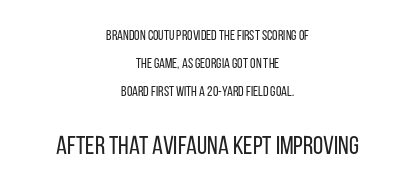
A bare baseline throughout the passage. Teacher's note: observe the equal gaps on both sides — that is centered alignment. Whoever set this made the second block the dominant, larger element. Airy leading. The lettering stays uniformly vertical, giving the passage a roman look. How are the letters spaced? Ordinarily, with no added tracking.
